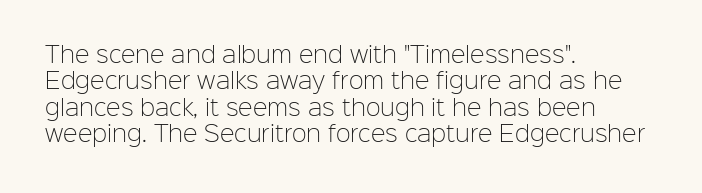
This sample uses an upright cut, with every glyph sitting square on the baseline. Underlining? Definitely not there. Heaviness? Minimal to ordinary, like unemphasized prose. Short note: letters normally spaced. Where is the straight margin? On the left.
